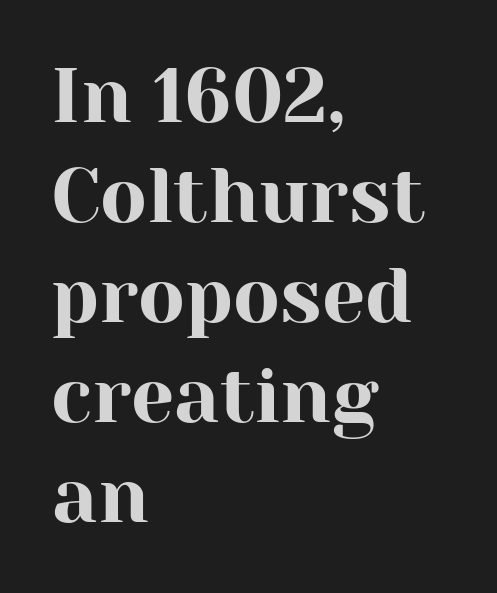
The type family on display is of the serif kind. Line spacing here is normal. You can tell it's not italic because the verticals are truly vertical. Only glyphs here, with clear space below each row.
